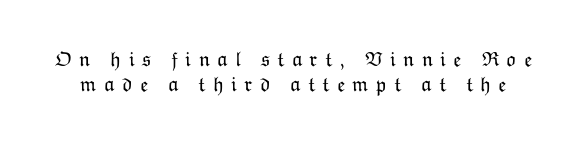
The image shows 21 px text type, upright; set line spacing 1.17x, unusually wide letter spacing (+0.35 em), not underlined.
